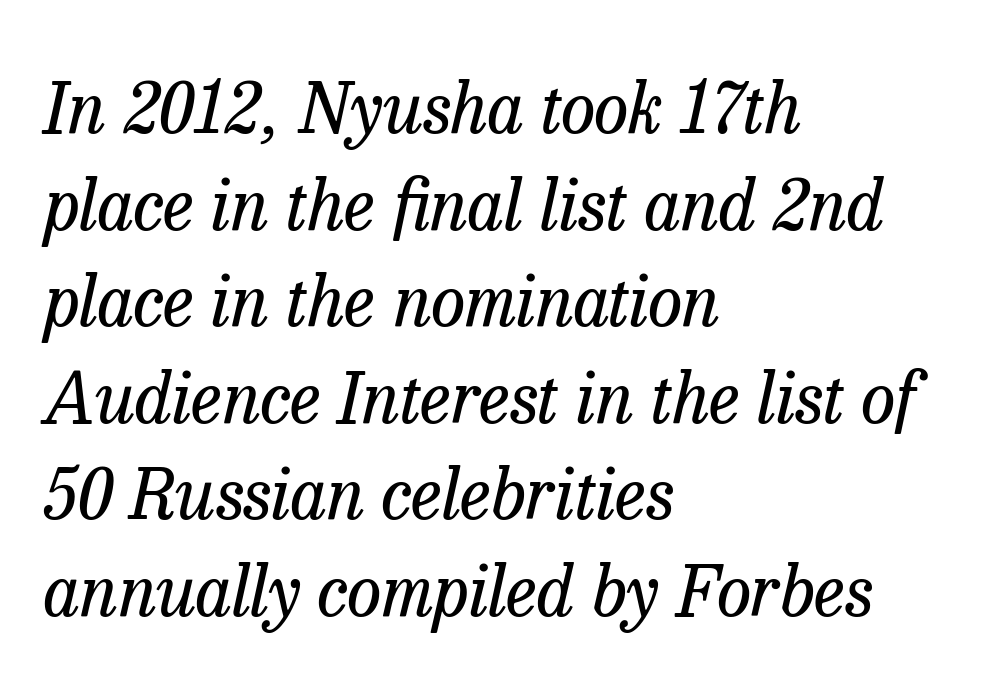
Q: Is the text bold? A: No.
Q: Is the text italic (slanted)? A: Yes, it leans right by about 13 degrees.
Q: Is the typeface a serif or a sans-serif typeface? A: Serif.
Q: Is the text underlined? A: No.
Q: How is the paragraph aligned? A: Left-aligned.
Q: Is the spacing between letters normal or unusually wide? A: Normal.
Q: Is the spacing between lines tight, normal or loose? A: Normal.
Q: Width (condensed, normal, or wide)? A: Normal.
Q: Stroke contrast? A: Low.
Q: x-height? A: Medium.
Q: Monospaced? A: No.
